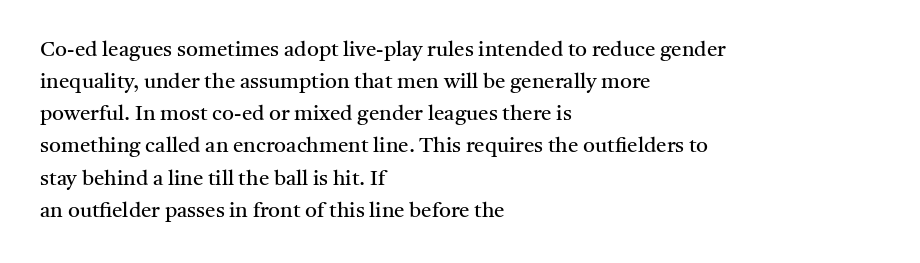
Q: Is the text bold? A: No.
Q: Is the text italic (slanted)? A: No, it is upright.
Q: Is the text underlined? A: No.
Q: How is the paragraph aligned? A: Left-aligned.
Q: Is the spacing between letters normal or unusually wide? A: Normal.
Q: Is the spacing between lines tight, normal or loose? A: Normal.
